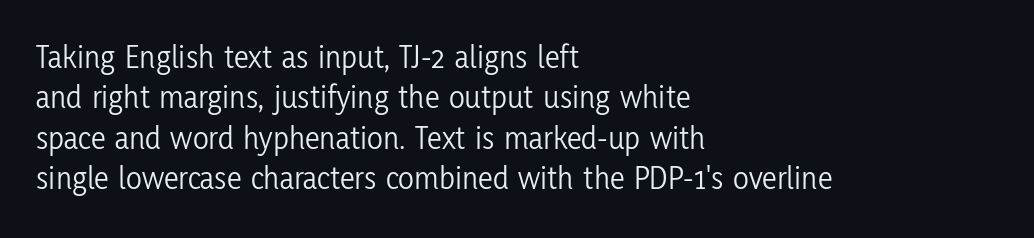
The image shows 33 px light, condensed sans-serif type, upright; set left-aligned, line spacing 1.22x, normal letter spacing, not underlined; low stroke contrast and a medium x-height.
